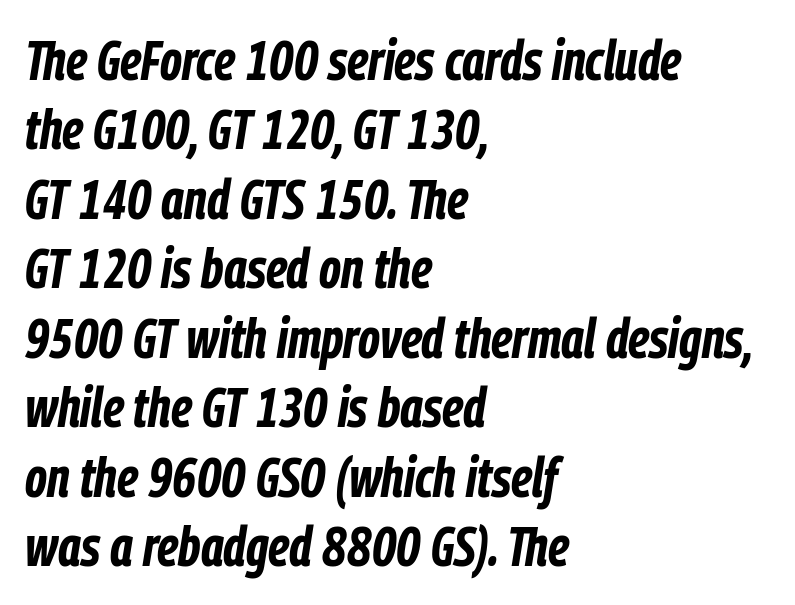
Is the block centered? No — it sits flush against the left margin. Varying glyph widths throughout — classic text-font behaviour. Style check: oblique. Typographic density is high because the face is bold.
